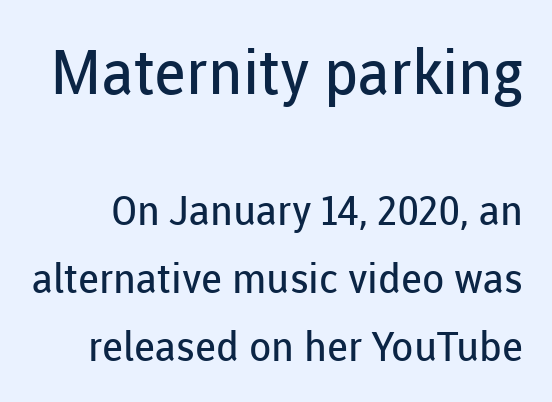
Think of a printed novel: that variable character pitch is what you see here. Each row of text sits above clean, open space. The cut favours lightness, reaching ordinary text weight at its darkest. Tall strokes in this sample are plumb rather than angled.
